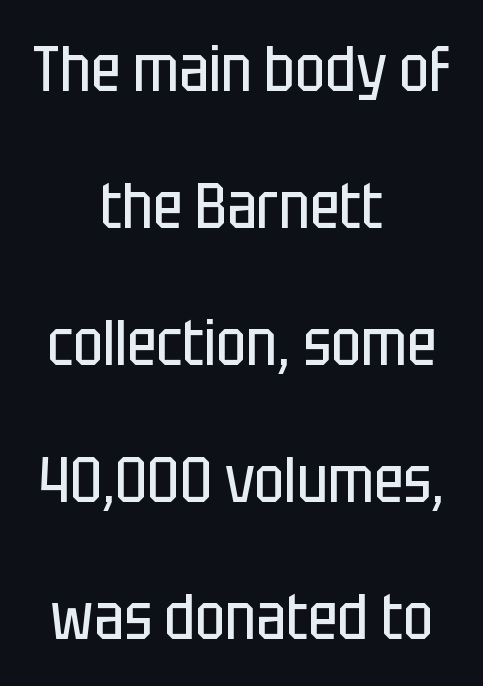
Q: Is the text bold? A: No.
Q: Is the text italic (slanted)? A: No, it is upright.
Q: Is the typeface a serif or a sans-serif typeface? A: Sans-serif.
Q: Is the text underlined? A: No.
Q: How is the paragraph aligned? A: Centered.
Q: Is the spacing between letters normal or unusually wide? A: Normal.
Q: Is the spacing between lines tight, normal or loose? A: Loose.
Q: Width (condensed, normal, or wide)? A: Condensed.
Q: Stroke contrast? A: Low.
Q: x-height? A: Large.
Q: Monospaced? A: No.
